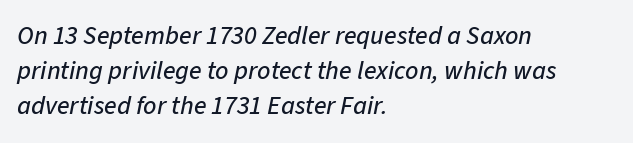
Q: Is the text italic (slanted)? A: Yes, it leans right by about 11 degrees.
Q: Is the text underlined? A: No.
Q: How is the paragraph aligned? A: Left-aligned.
Q: Is the spacing between letters normal or unusually wide? A: Normal.
Q: Is the spacing between lines tight, normal or loose? A: Normal.
